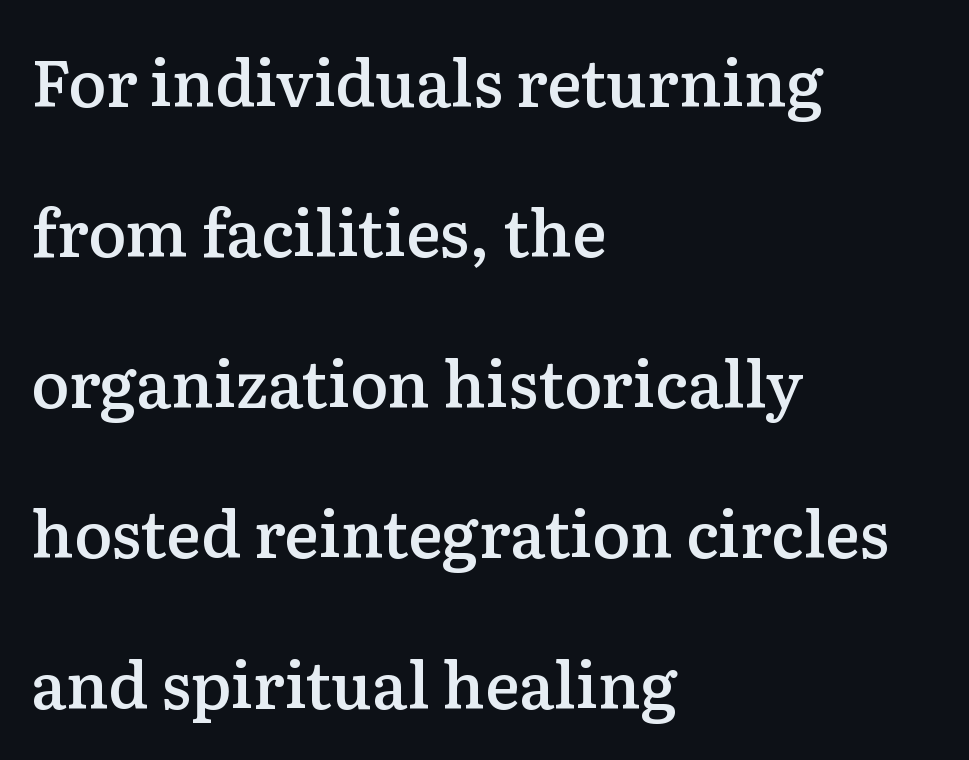
{"serif": "yes", "italic": "no", "bold": "semi", "weight": "semibold", "width": "normal", "stroke_contrast": "low", "x_height": "medium", "monospaced": "no", "underline": "no", "align": "left", "line_spacing": "loose", "line_spacing_ratio": 2.35, "letter_spacing": "normal", "letter_spacing_em": 0.0, "glyph_px": 64}
